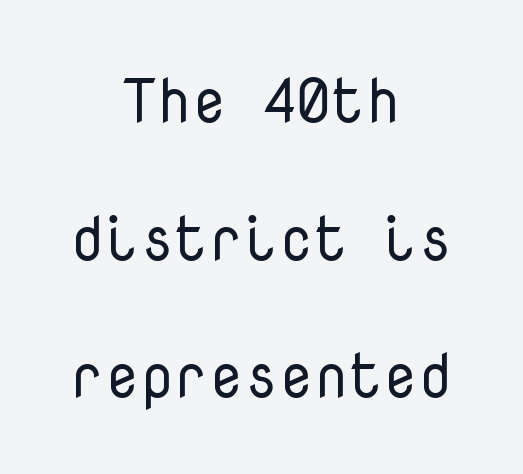
Q: Is the text bold? A: No.
Q: Is the text italic (slanted)? A: No, it is upright.
Q: Is the typeface a serif or a sans-serif typeface? A: Sans-serif.
Q: Is the text underlined? A: No.
Q: How is the paragraph aligned? A: Centered.
Q: Is the spacing between letters normal or unusually wide? A: Normal.
Q: Is the spacing between lines tight, normal or loose? A: Loose.
Q: Width (condensed, normal, or wide)? A: Normal.
Q: Stroke contrast? A: Low.
Q: x-height? A: Medium.
Q: Monospaced? A: Yes.
